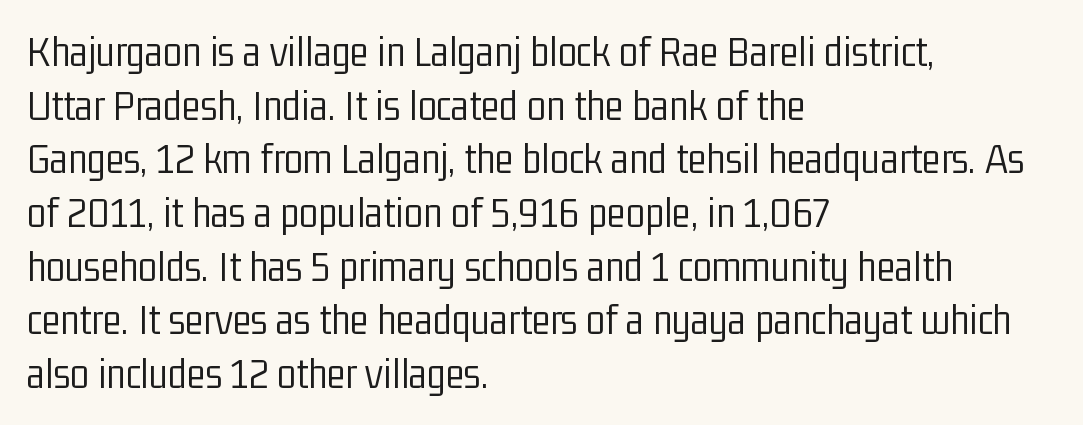
Q: Is the text bold? A: No.
Q: Is the text italic (slanted)? A: No, it is upright.
Q: Is the typeface a serif or a sans-serif typeface? A: Sans-serif.
Q: Is the text underlined? A: No.
Q: How is the paragraph aligned? A: Left-aligned.
Q: Is the spacing between letters normal or unusually wide? A: Normal.
Q: Width (condensed, normal, or wide)? A: Condensed.
Q: Stroke contrast? A: Low.
Q: x-height? A: Medium.
Q: Monospaced? A: No.
